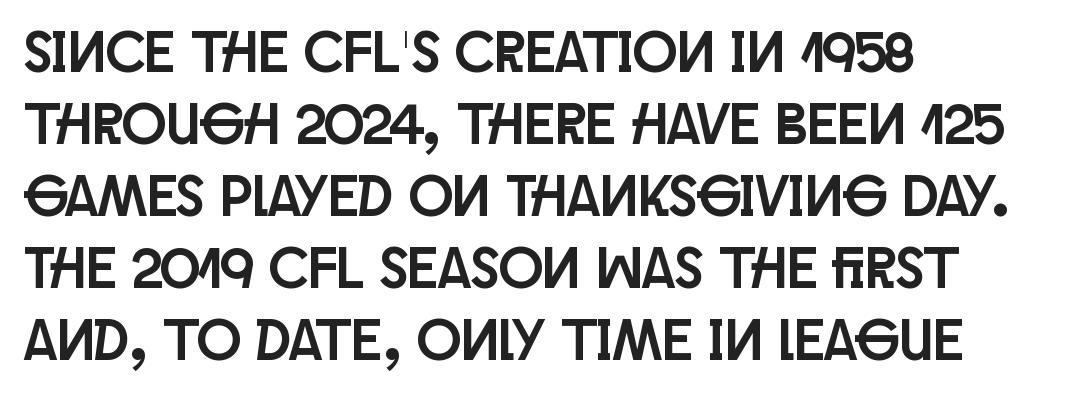
Q: Is the text italic (slanted)? A: No, it is upright.
Q: Is the typeface a serif or a sans-serif typeface? A: Sans-serif.
Q: Is the text underlined? A: No.
Q: How is the paragraph aligned? A: Left-aligned.
Q: Is the spacing between letters normal or unusually wide? A: Normal.
Q: Width (condensed, normal, or wide)? A: Condensed.
Q: Stroke contrast? A: Low.
Q: x-height? A: Large.
Q: Monospaced? A: No.
